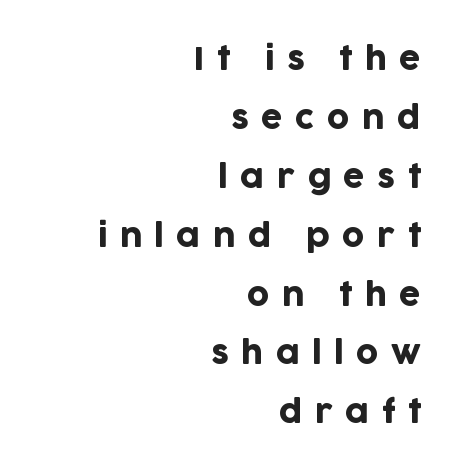
{"serif": "no", "italic": "no", "width": "normal", "stroke_contrast": "low", "x_height": "large", "monospaced": "no", "underline": "no", "align": "right", "line_spacing": "loose", "line_spacing_ratio": 1.9, "letter_spacing": "wide", "letter_spacing_em": 0.4, "glyph_px": 31}
